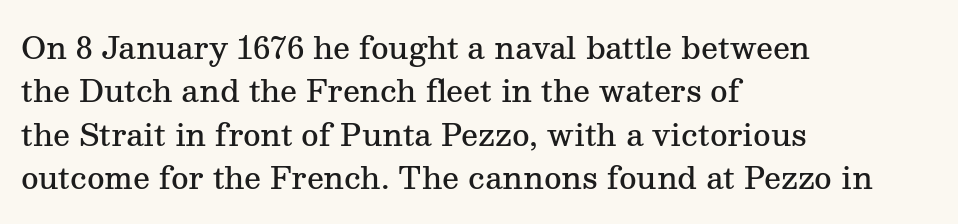
Leading matches the norm, producing a regular column. Any mark beneath the type? The region is blank. Is this a fixed-width face? No — the glyphs have proportional, varying widths. The compositor pushed each line to the left boundary. Characters remain perfectly vertical along every line. A typesetter would call this zero additional tracking.
